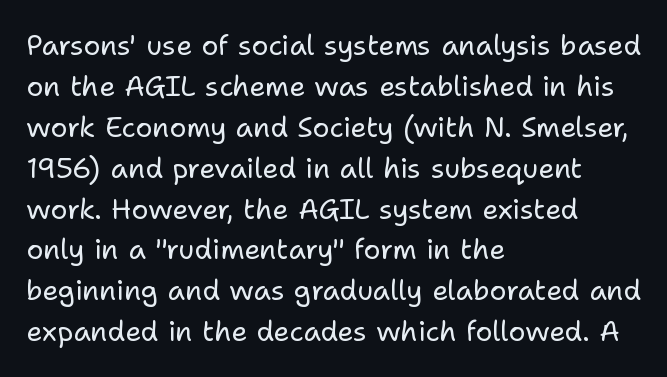
Q: Is the text bold? A: No.
Q: Is the text italic (slanted)? A: No, it is upright.
Q: Is the typeface a serif or a sans-serif typeface? A: Sans-serif.
Q: Is the text underlined? A: No.
Q: How is the paragraph aligned? A: Left-aligned.
Q: Is the spacing between letters normal or unusually wide? A: Normal.
Q: Is the spacing between lines tight, normal or loose? A: Normal.
Q: Width (condensed, normal, or wide)? A: Normal.
Q: Stroke contrast? A: Low.
Q: x-height? A: Medium.
Q: Monospaced? A: No.
